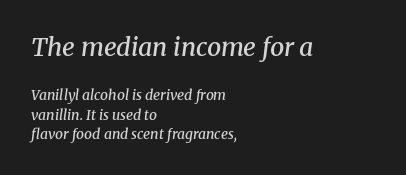
The image shows 25 px text type, italic (leaning right); set left-aligned, normal line spacing (1.4x), normal letter spacing, not underlined; the first (top) block is 1.79x larger.
